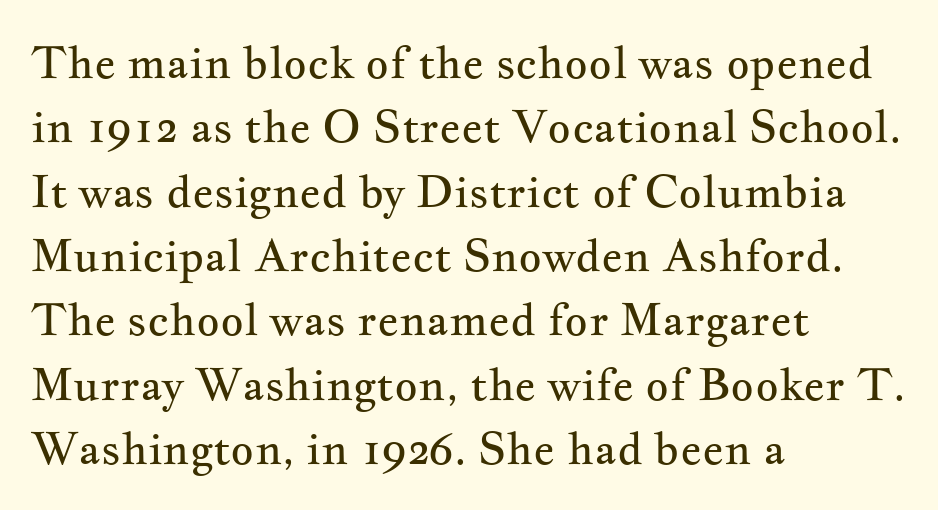
The image shows 45 px regular-weight, wide serif type, upright; set left-aligned, normal line spacing (1.43x), normal letter spacing, not underlined; medium stroke contrast and a small x-height.
